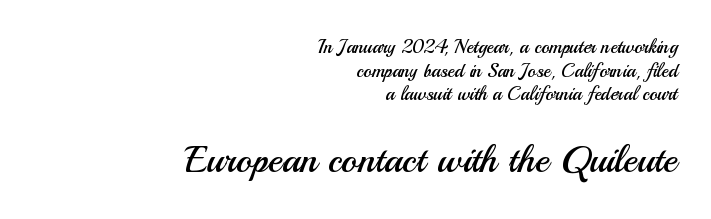
The image shows 38 px regular-weight sans-serif type; set right-aligned, line spacing 1.24x, normal letter spacing, not underlined; the second (bottom) block is 2.0x larger; medium stroke contrast and a small x-height.
